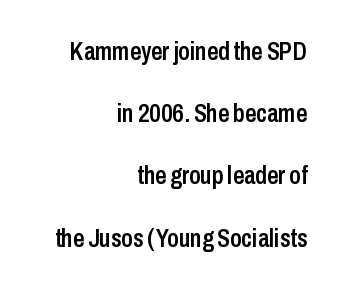
Underlining? Definitely not there. Glyph-to-glyph distance matches everyday printed text. Stems and bowls a touch heavier than normal — semibold. Style check: upright. The lines are quadded right.
